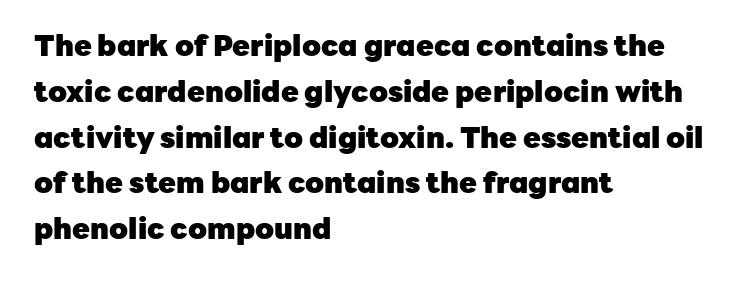
Q: Is the text bold? A: Yes.
Q: Is the text italic (slanted)? A: No, it is upright.
Q: Is the typeface a serif or a sans-serif typeface? A: Sans-serif.
Q: Is the text underlined? A: No.
Q: How is the paragraph aligned? A: Left-aligned.
Q: Is the spacing between letters normal or unusually wide? A: Normal.
Q: Is the spacing between lines tight, normal or loose? A: Normal.
Q: Width (condensed, normal, or wide)? A: Normal.
Q: Stroke contrast? A: Low.
Q: x-height? A: Medium.
Q: Monospaced? A: No.
